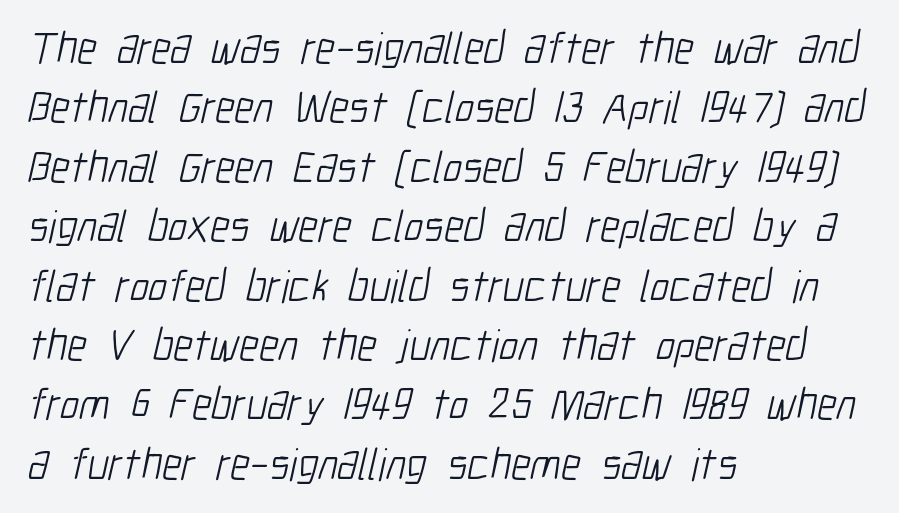
{"serif": "no", "bold": "no", "weight": "light", "width": "condensed", "stroke_contrast": "low", "x_height": "medium", "monospaced": "no", "underline": "no", "align": "left", "line_spacing": "normal", "line_spacing_ratio": 1.32, "letter_spacing": "normal", "letter_spacing_em": 0.0, "glyph_px": 45}
